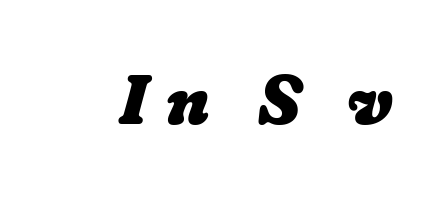
{"bold": "yes", "weight": "heavy", "width": "normal", "stroke_contrast": "low", "x_height": "medium", "monospaced": "no", "underline": "no", "letter_spacing": "wide", "letter_spacing_em": 0.25, "glyph_px": 70}
